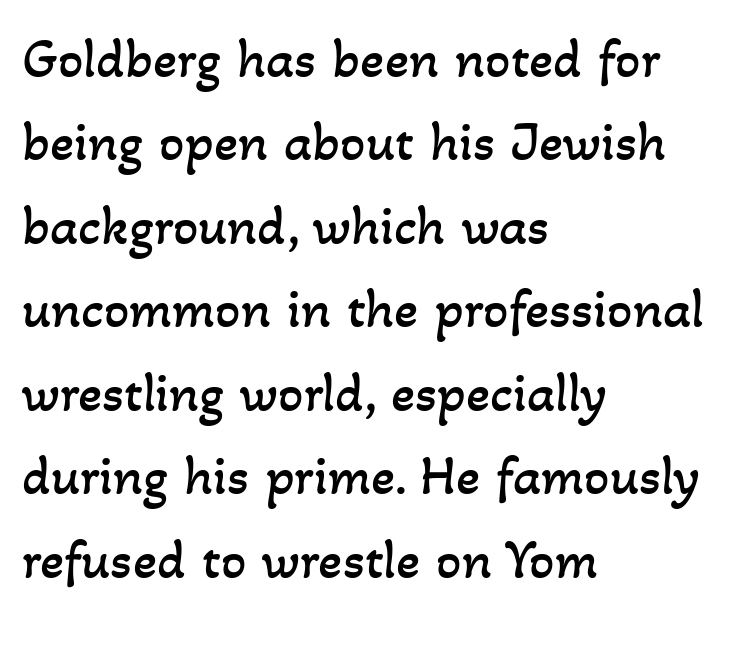
The image shows 56 px regular-weight type; set left-aligned, normal line spacing (1.49x), normal letter spacing, not underlined; low stroke contrast and a small x-height.
